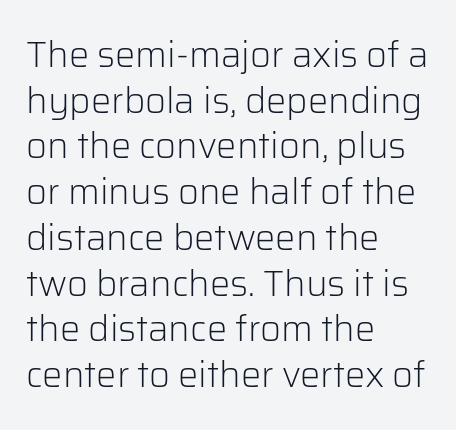
The image shows 36 px light sans-serif type, upright; set left-aligned, normal line spacing (1.27x), normal letter spacing, not underlined; low stroke contrast and a medium x-height.
